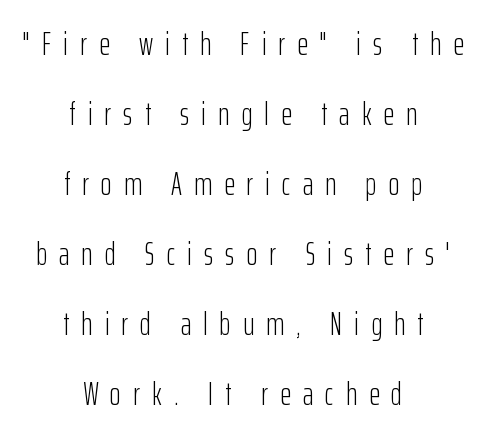
The image shows 33 px light, condensed sans-serif type, upright; set centered, loose line spacing (2.12x), unusually wide letter spacing (+0.37 em), not underlined; low stroke contrast and a medium x-height.
